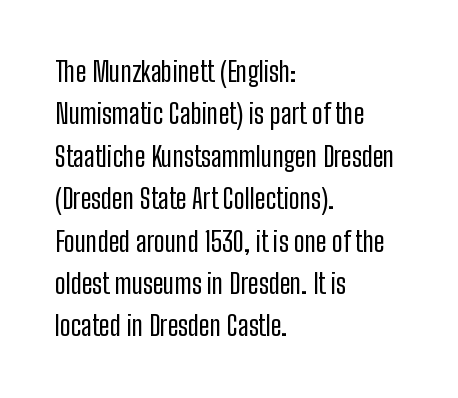
Characters follow at the spacing the type designer built in. Where is the straight margin? On the left. Weight: regular or lighter. Check the space under the baseline: it is left empty. Each new line begins a customary step beneath the previous one.
